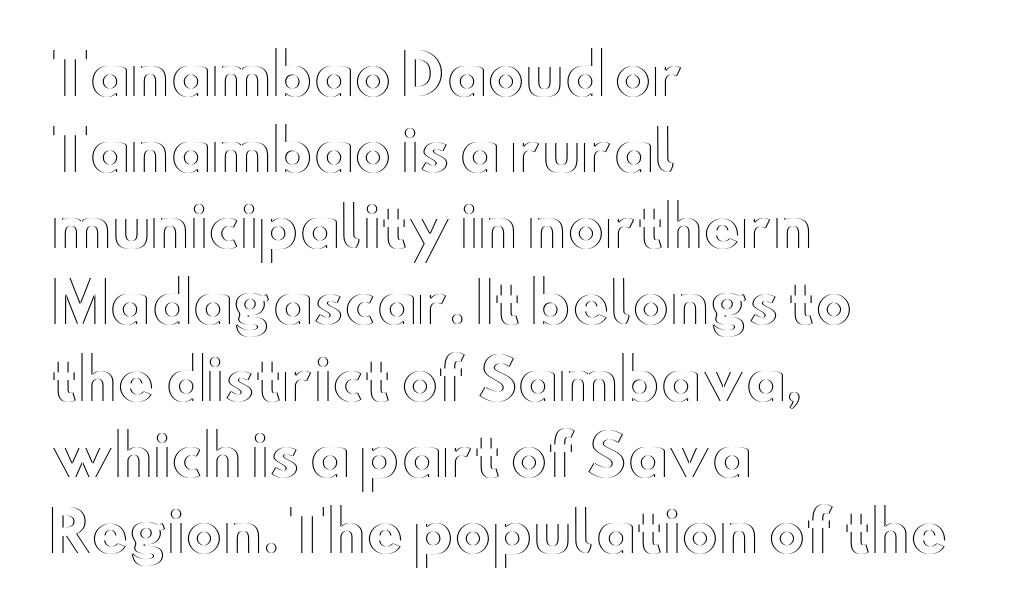
The image shows 56 px wide type, upright; set left-aligned, normal line spacing (1.36x), normal letter spacing, not underlined; a small x-height.
